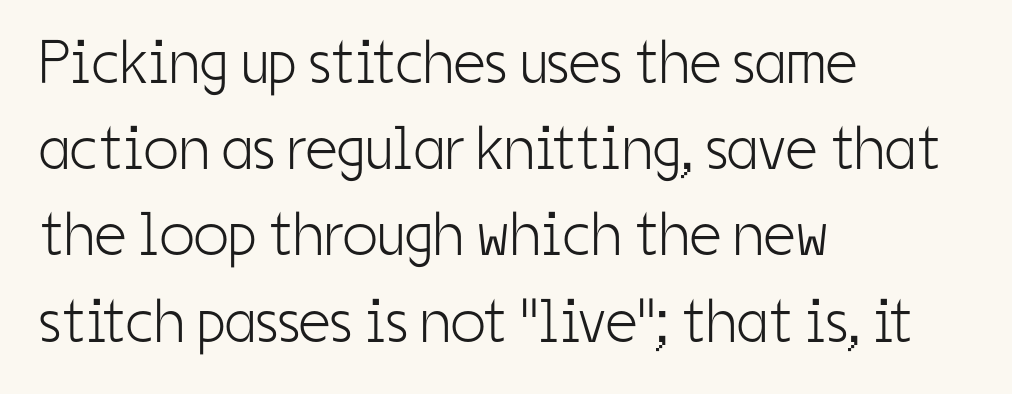
{"serif": "no", "italic": "no", "bold": "no", "weight": "light", "width": "condensed", "stroke_contrast": "low", "x_height": "medium", "monospaced": "no", "underline": "no", "align": "left", "line_spacing": "normal", "line_spacing_ratio": 1.39, "letter_spacing": "normal", "letter_spacing_em": 0.0, "glyph_px": 62}
